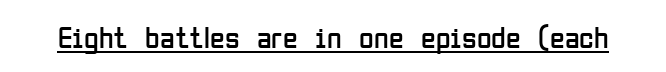
The image shows 30 px regular-weight, condensed sans-serif type, upright; set normal letter spacing, underlined; low stroke contrast and a medium x-height.
